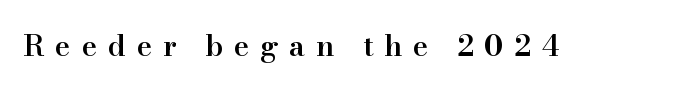
Q: Is the text bold? A: Semi-bold.
Q: Is the text italic (slanted)? A: No, it is upright.
Q: Is the typeface a serif or a sans-serif typeface? A: Serif.
Q: Is the text underlined? A: No.
Q: Is the spacing between letters normal or unusually wide? A: Unusually wide.
Q: Width (condensed, normal, or wide)? A: Normal.
Q: Stroke contrast? A: High.
Q: x-height? A: Small.
Q: Monospaced? A: No.
